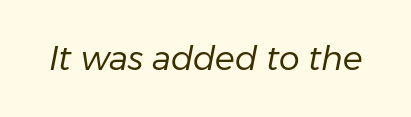
Is the type slanted? Yes — the strokes lean at a clear angle. These lines keep a tight, regular rhythm from letter to letter. Plain, unruled lines of type. These lines are rendered in a variable-pitch font. Weight: regular or lighter.
